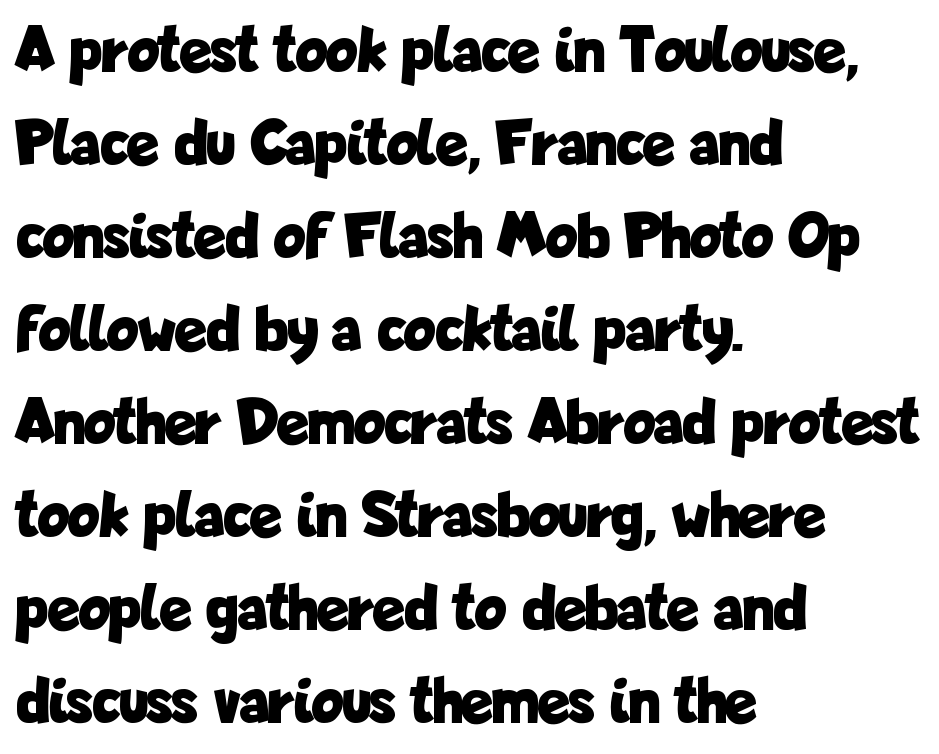
Q: Is the text bold? A: Yes.
Q: Is the text italic (slanted)? A: No, it is upright.
Q: Is the typeface a serif or a sans-serif typeface? A: Sans-serif.
Q: Is the text underlined? A: No.
Q: How is the paragraph aligned? A: Left-aligned.
Q: Is the spacing between letters normal or unusually wide? A: Normal.
Q: Is the spacing between lines tight, normal or loose? A: Normal.
Q: Width (condensed, normal, or wide)? A: Condensed.
Q: Stroke contrast? A: Low.
Q: x-height? A: Medium.
Q: Monospaced? A: No.
